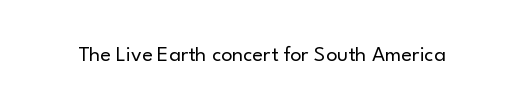
The image shows 22 px text type, upright; set normal letter spacing, not underlined.
